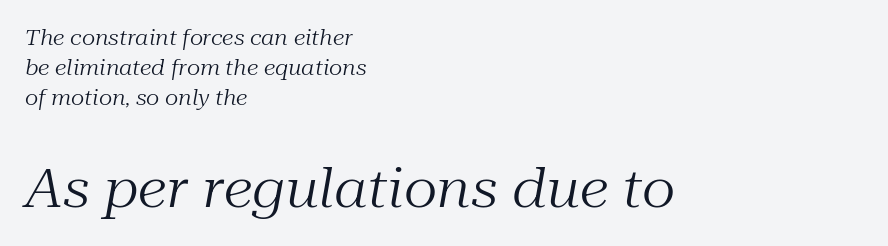
{"serif": "yes", "italic": "yes", "lean": "right", "slant_degrees": 10, "bold": "no", "weight": "regular", "width": "normal", "stroke_contrast": "medium", "x_height": "medium", "monospaced": "no", "underline": "no", "align": "left", "line_spacing": "normal", "line_spacing_ratio": 1.43, "letter_spacing": "normal", "letter_spacing_em": 0.0, "larger_block": "second", "size_ratio": 2.52, "glyph_px": 53}
